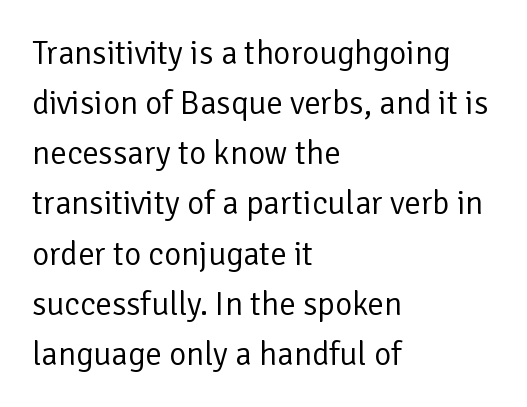
The image shows 33 px regular-weight sans-serif type, upright; set left-aligned, normal line spacing (1.52x), normal letter spacing, not underlined; low stroke contrast and a medium x-height.
